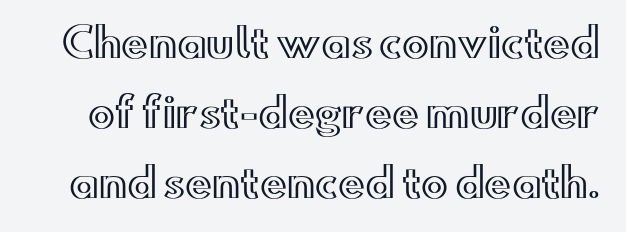
The image shows 40 px wide type, upright; set line spacing 1.75x, normal letter spacing, not underlined; a small x-height.
